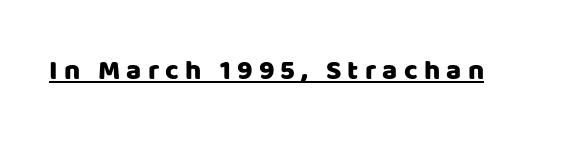
Q: Is the text italic (slanted)? A: No, it is upright.
Q: Is the typeface a serif or a sans-serif typeface? A: Sans-serif.
Q: Is the text underlined? A: Yes.
Q: Is the spacing between letters normal or unusually wide? A: Unusually wide.
Q: Width (condensed, normal, or wide)? A: Normal.
Q: Stroke contrast? A: Low.
Q: x-height? A: Large.
Q: Monospaced? A: No.
